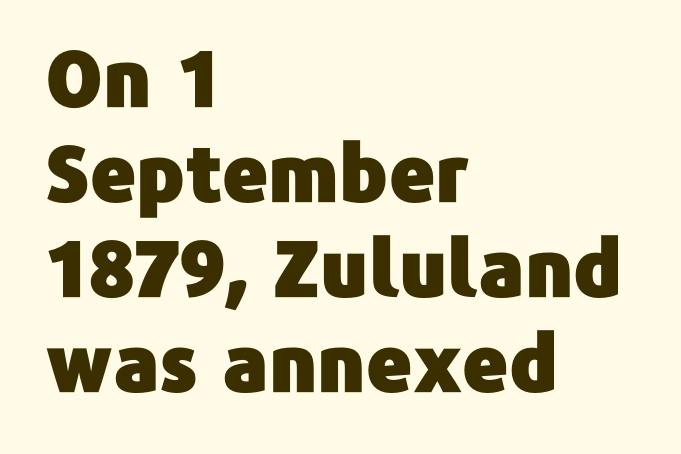
Q: Is the text italic (slanted)? A: No, it is upright.
Q: Is the typeface a serif or a sans-serif typeface? A: Sans-serif.
Q: Is the text underlined? A: No.
Q: How is the paragraph aligned? A: Left-aligned.
Q: Is the spacing between letters normal or unusually wide? A: Normal.
Q: Width (condensed, normal, or wide)? A: Normal.
Q: Stroke contrast? A: Low.
Q: x-height? A: Medium.
Q: Monospaced? A: No.
